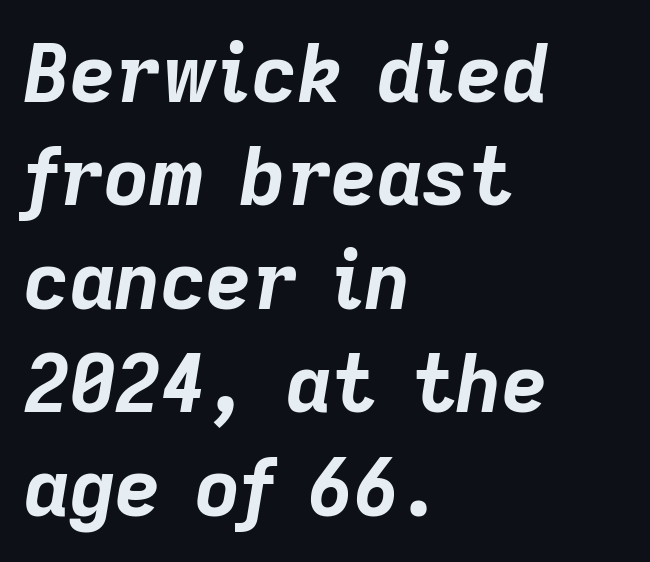
{"italic": "yes", "lean": "right", "slant_degrees": 9, "bold": "yes", "weight": "bold", "width": "normal", "stroke_contrast": "low", "x_height": "medium", "monospaced": "no", "underline": "no", "align": "left", "line_spacing": "normal", "line_spacing_ratio": 1.31, "letter_spacing": "normal", "letter_spacing_em": 0.0, "glyph_px": 79}
